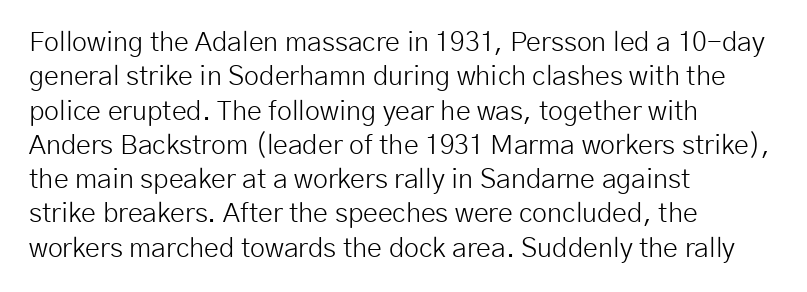
The letterforms sit at book weight or below. Honestly, the letter spacing is just normal — you wouldn't notice it. The type sits square on the baseline with zero lean. Unmarked baselines from the first word to the last. The text block is weighted toward the left margin, trailing off unevenly rightward. The designer left line spacing at the default.
